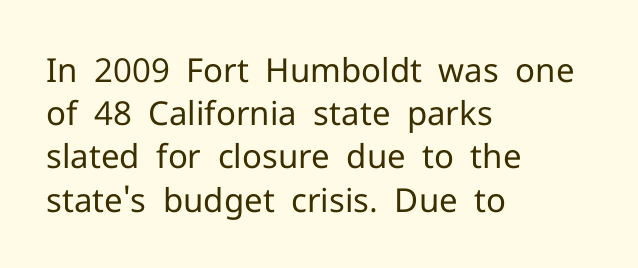
Q: Is the text bold? A: No.
Q: Is the text italic (slanted)? A: No, it is upright.
Q: Is the typeface a serif or a sans-serif typeface? A: Sans-serif.
Q: Is the text underlined? A: No.
Q: How is the paragraph aligned? A: Left-aligned.
Q: Is the spacing between letters normal or unusually wide? A: Normal.
Q: Is the spacing between lines tight, normal or loose? A: Normal.
Q: Width (condensed, normal, or wide)? A: Normal.
Q: Stroke contrast? A: Low.
Q: x-height? A: Medium.
Q: Monospaced? A: No.
